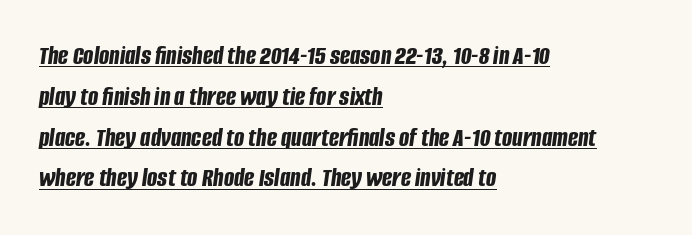
The setting favours the left margin, as ordinary paragraphs usually do. Is the type slanted? Yes — the strokes lean at a clear angle. Horizontal bands of white between lines are of average thickness. Nothing unusual about the tracking: characters are spaced as the font intends. Like a heading marked for emphasis, these lines bear an underscore.
